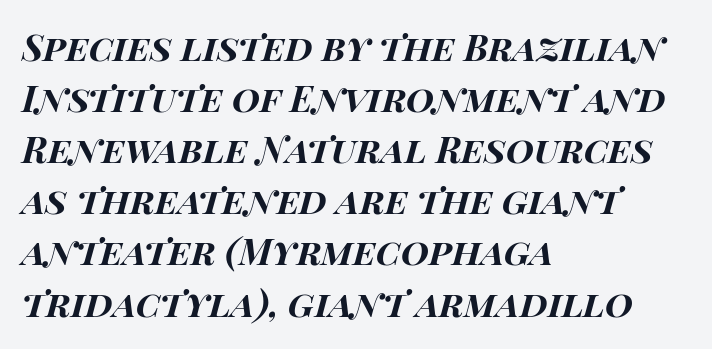
Q: Is the text bold? A: Yes.
Q: Is the text italic (slanted)? A: Yes, it leans right by about 15 degrees.
Q: Is the text underlined? A: No.
Q: How is the paragraph aligned? A: Left-aligned.
Q: Is the spacing between letters normal or unusually wide? A: Normal.
Q: Is the spacing between lines tight, normal or loose? A: Normal.
Q: Width (condensed, normal, or wide)? A: Wide.
Q: Stroke contrast? A: High.
Q: x-height? A: Large.
Q: Monospaced? A: No.
